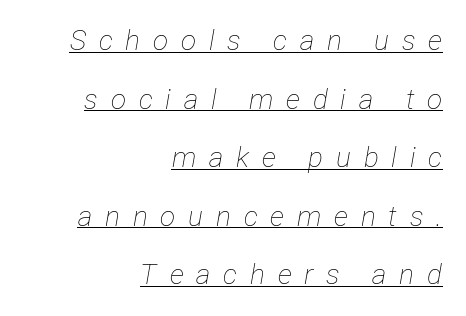
This sample is right-justified, so line beginnings fall wherever the words allow. You could only call the tracking loose — the letters float apart. Rendered with sloped, italic letterforms. Spacing verdict: proportional, widths tailored to each character.
